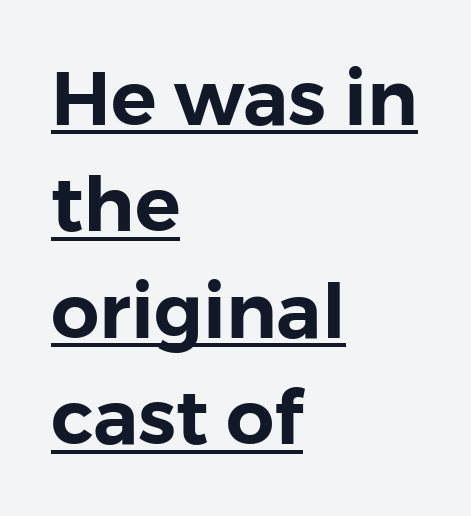
{"serif": "no", "italic": "no", "width": "normal", "x_height": "medium", "monospaced": "no", "underline": "yes", "align": "left", "line_spacing": "normal", "line_spacing_ratio": 1.4, "letter_spacing": "normal", "letter_spacing_em": 0.0, "glyph_px": 76}
